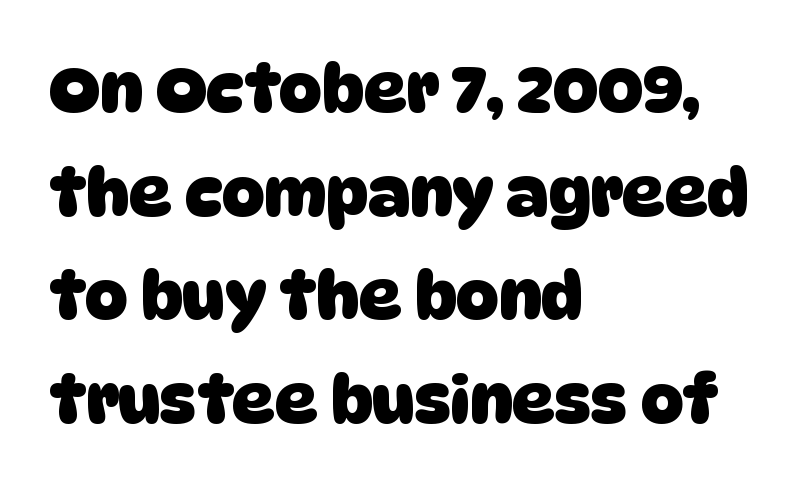
Q: Is the text bold? A: Yes.
Q: Is the typeface a serif or a sans-serif typeface? A: Sans-serif.
Q: Is the text underlined? A: No.
Q: How is the paragraph aligned? A: Left-aligned.
Q: Is the spacing between letters normal or unusually wide? A: Normal.
Q: Is the spacing between lines tight, normal or loose? A: Normal.
Q: Width (condensed, normal, or wide)? A: Normal.
Q: Stroke contrast? A: Low.
Q: x-height? A: Large.
Q: Monospaced? A: No.
